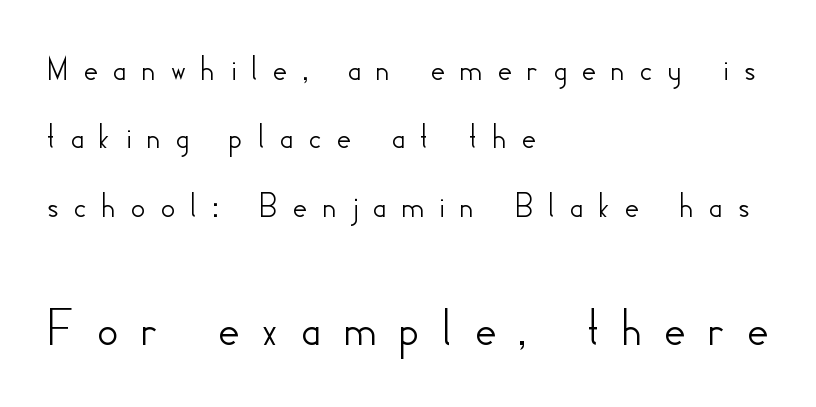
Check under the words: just untouched page. These lines have a slow, spaced-out rhythm from letter to letter. The lower block of text is set noticeably larger than the block above it. Posture: straight, roman, zero tilt. The setting favours the left margin, as ordinary paragraphs usually do. The font family rendered here belongs to the sans-serif group.
